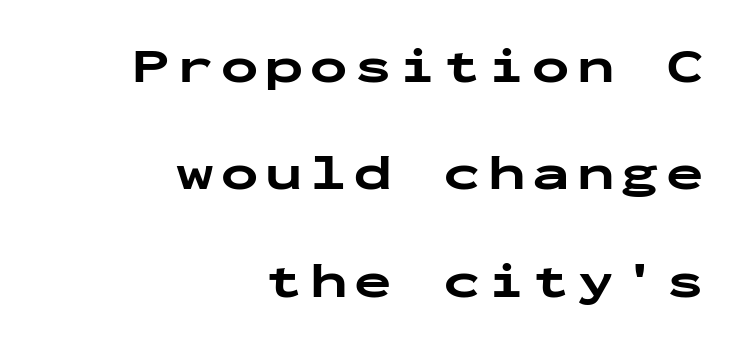
Q: Is the text bold? A: Yes.
Q: Is the text italic (slanted)? A: No, it is upright.
Q: Is the typeface a serif or a sans-serif typeface? A: Sans-serif.
Q: Is the text underlined? A: No.
Q: How is the paragraph aligned? A: Right-aligned.
Q: Is the spacing between lines tight, normal or loose? A: Loose.
Q: Width (condensed, normal, or wide)? A: Wide.
Q: Stroke contrast? A: Low.
Q: x-height? A: Medium.
Q: Monospaced? A: Yes.
